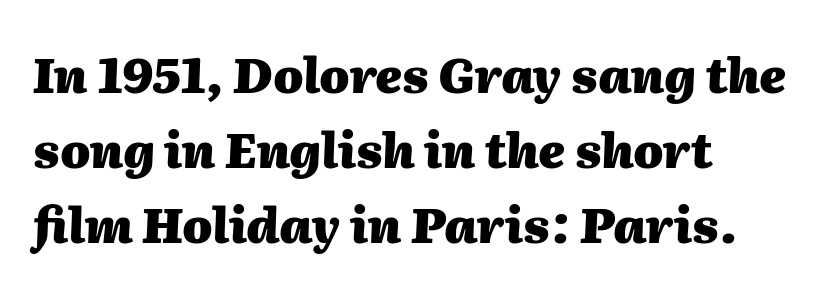
A typesetter would mark this as italic. What weight is shown? A full bold with thick strokes. The passage shown is typed in a proportional face where columns would drift. The rag falls on the right side of this text block.
